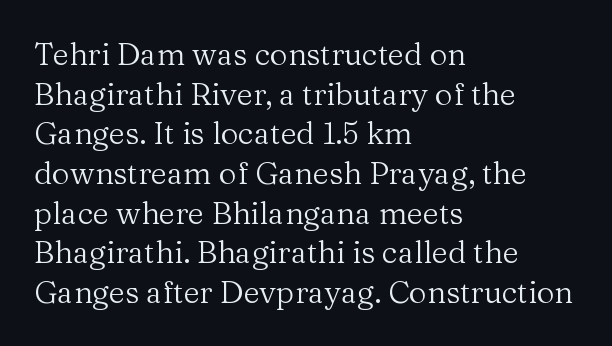
{"serif": "yes", "italic": "no", "bold": "no", "weight": "regular", "width": "normal", "stroke_contrast": "medium", "x_height": "medium", "monospaced": "no", "underline": "no", "align": "left", "line_spacing": "normal", "line_spacing_ratio": 1.28, "letter_spacing": "normal", "letter_spacing_em": 0.0, "glyph_px": 31}
